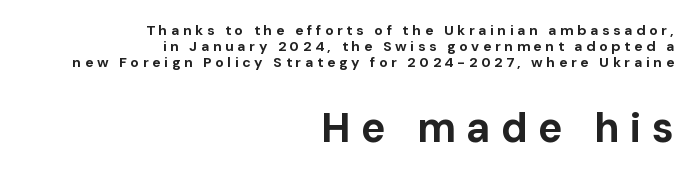
The image shows 41 px bold sans-serif type, upright; set right-aligned, tight line spacing (1.13x), unusually wide letter spacing (+0.26 em), not underlined; the second (bottom) block is 2.93x larger; low stroke contrast and a medium x-height.
